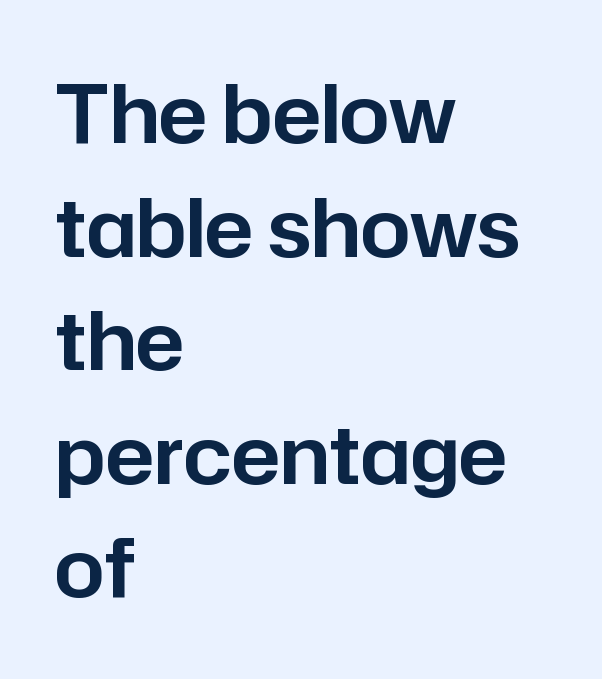
Regarding leading, the lines here are spaced in the standard way. The passage is arranged the way most books set body copy — flush left. Think of a printed novel: that variable character pitch is what you see here. Has an underline been added? It has not. Are there feet on the stems? There aren't — it's a sans. Every stem runs plumb, perpendicular to the baseline.
